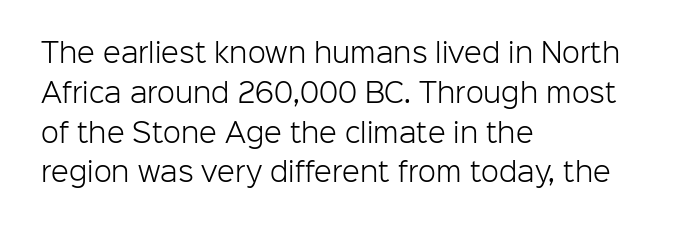
The image shows 26 px text type, upright; set left-aligned, normal line spacing (1.53x), normal letter spacing, not underlined.
